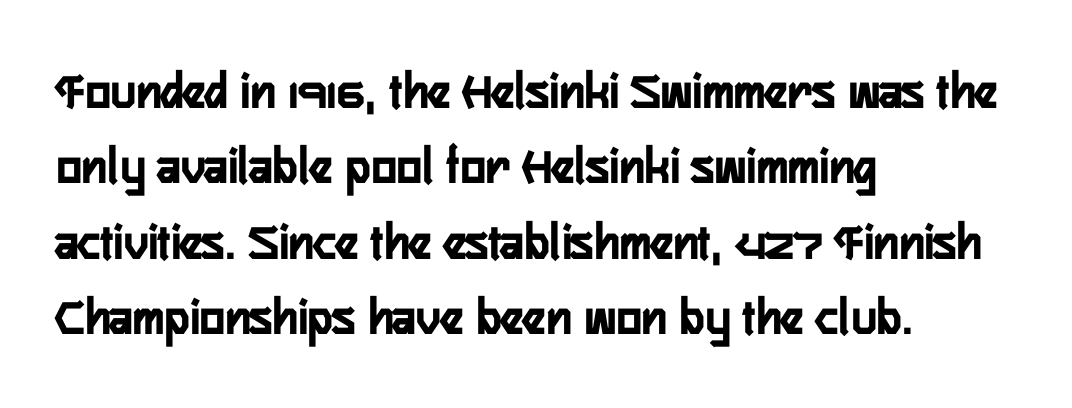
The image shows 53 px condensed sans-serif type, upright; set left-aligned, normal line spacing (1.42x), normal letter spacing, not underlined; low stroke contrast and a medium x-height.
